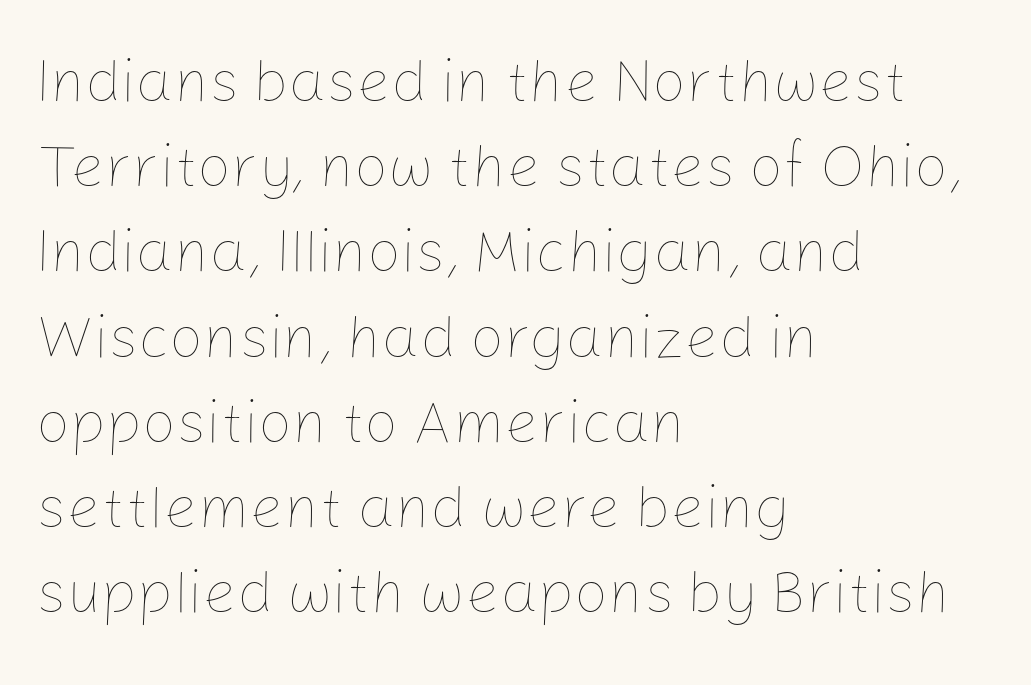
Q: Is the text bold? A: No.
Q: Is the text italic (slanted)? A: No, it is upright.
Q: Is the text underlined? A: No.
Q: How is the paragraph aligned? A: Left-aligned.
Q: Is the spacing between letters normal or unusually wide? A: Normal.
Q: Is the spacing between lines tight, normal or loose? A: Normal.
Q: Width (condensed, normal, or wide)? A: Normal.
Q: Stroke contrast? A: Low.
Q: x-height? A: Medium.
Q: Monospaced? A: No.
